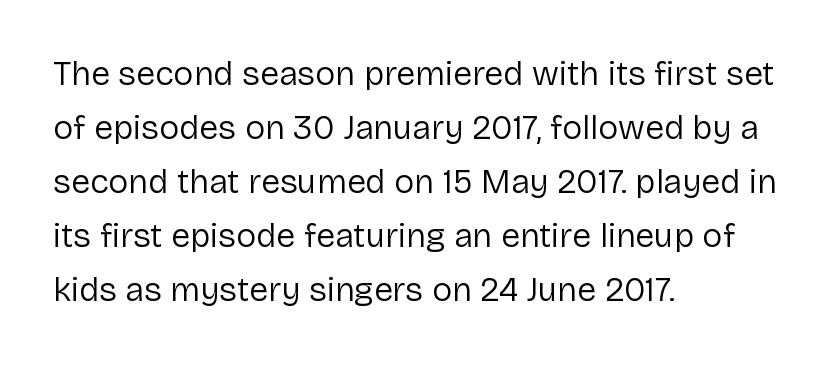
The image shows 34 px regular-weight sans-serif type, upright; set left-aligned, normal line spacing (1.59x), normal letter spacing, not underlined; low stroke contrast and a medium x-height.
